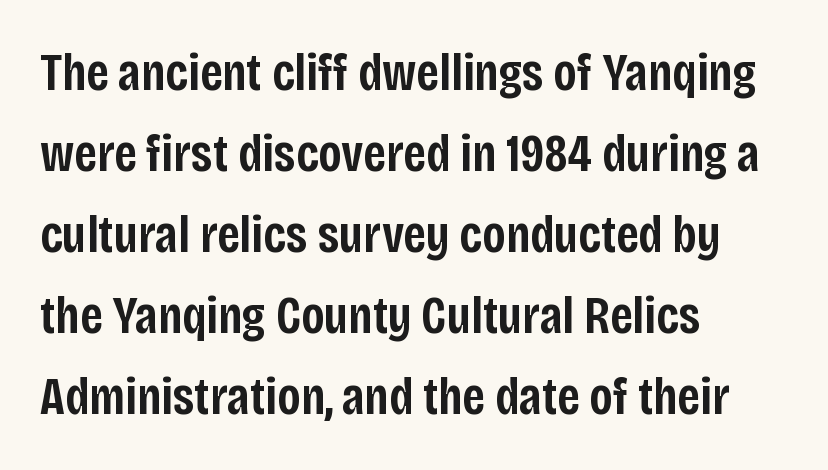
Q: Is the text bold? A: Semi-bold.
Q: Is the text italic (slanted)? A: No, it is upright.
Q: Is the typeface a serif or a sans-serif typeface? A: Sans-serif.
Q: Is the text underlined? A: No.
Q: How is the paragraph aligned? A: Left-aligned.
Q: Is the spacing between letters normal or unusually wide? A: Normal.
Q: Is the spacing between lines tight, normal or loose? A: Normal.
Q: Width (condensed, normal, or wide)? A: Condensed.
Q: Stroke contrast? A: Low.
Q: x-height? A: Large.
Q: Monospaced? A: No.
